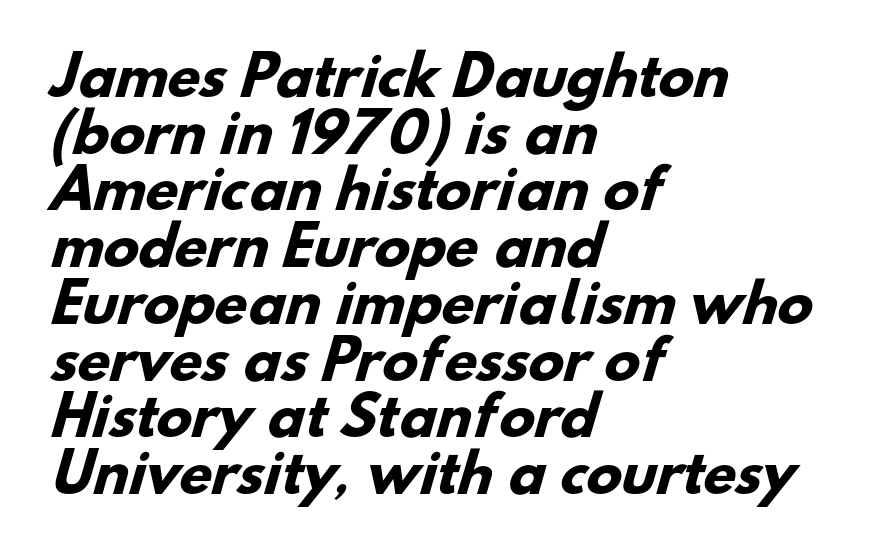
The image shows 53 px heavy sans-serif type; set left-aligned, tight line spacing (1.07x), normal letter spacing, not underlined; low stroke contrast and a small x-height.
